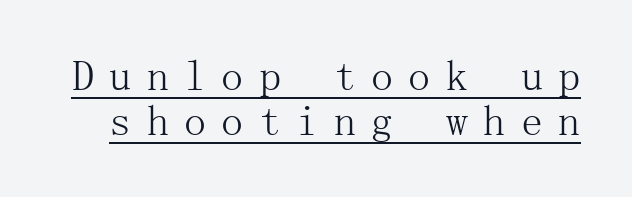
Q: Is the text bold? A: No.
Q: Is the text italic (slanted)? A: No, it is upright.
Q: Is the typeface a serif or a sans-serif typeface? A: Serif.
Q: Is the text underlined? A: Yes.
Q: Is the spacing between letters normal or unusually wide? A: Unusually wide.
Q: Is the spacing between lines tight, normal or loose? A: Tight.
Q: Width (condensed, normal, or wide)? A: Normal.
Q: Stroke contrast? A: Medium.
Q: x-height? A: Medium.
